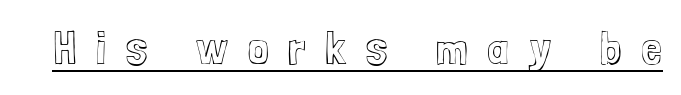
Between one letter and the next there's a generous, obvious gap. The letters advance in unequal steps, a hallmark of proportional type. A roman cut, with each character standing at attention. A baseline rule has been typeset under these characters.
